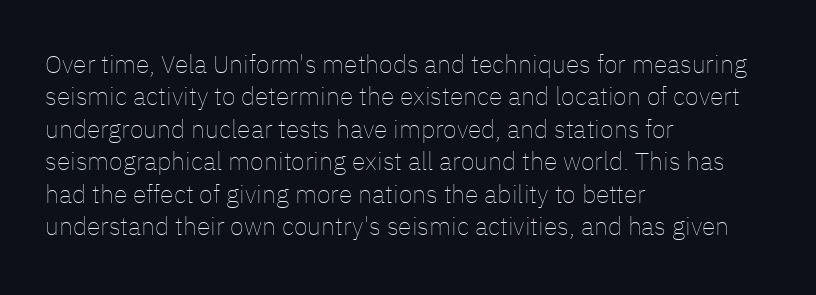
The image shows 25 px text type, upright; set left-aligned, normal line spacing (1.3x), normal letter spacing, not underlined.
